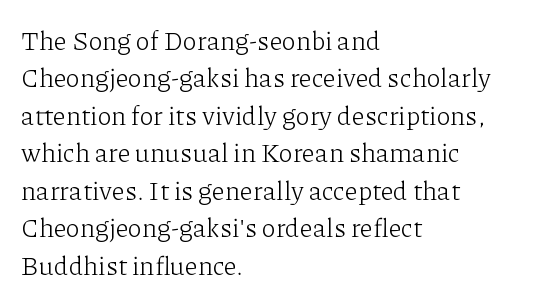
Is the letter spacing exaggerated? No — it looks like the ordinary default. This block has exactly the height ordinary leading produces. This is the regular roman posture of the typeface. Weight: not bold — regular or lighter.
